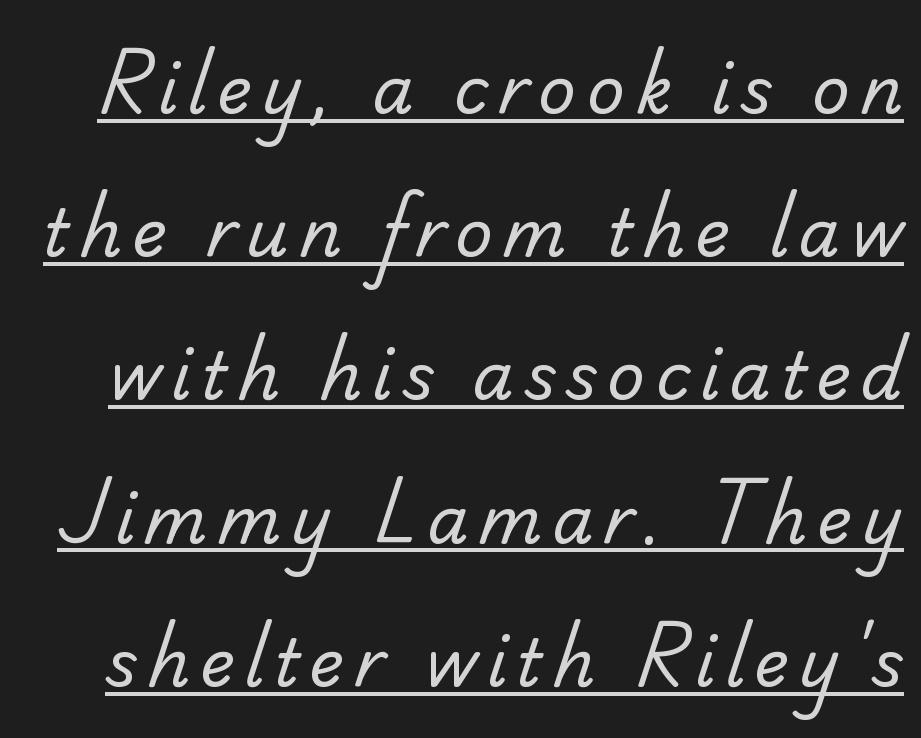
Q: Is the text bold? A: No.
Q: Is the typeface a serif or a sans-serif typeface? A: Sans-serif.
Q: Is the text underlined? A: Yes.
Q: Is the spacing between lines tight, normal or loose? A: Loose.
Q: Width (condensed, normal, or wide)? A: Normal.
Q: Stroke contrast? A: Low.
Q: x-height? A: Small.
Q: Monospaced? A: No.
